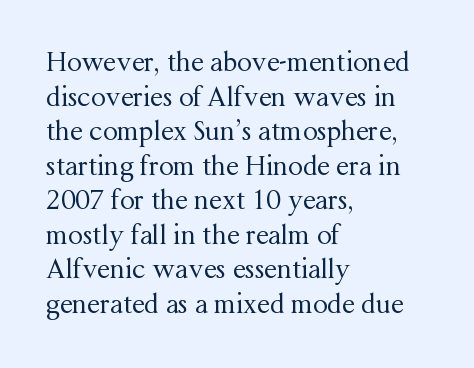
No chunkiness to these letters — they're not bold. A classic flush-left, rag-right setting is used for this passage. One glance says typical: line gaps are just what's usual. The letters sit at their default tracking, neither squeezed nor spread.
